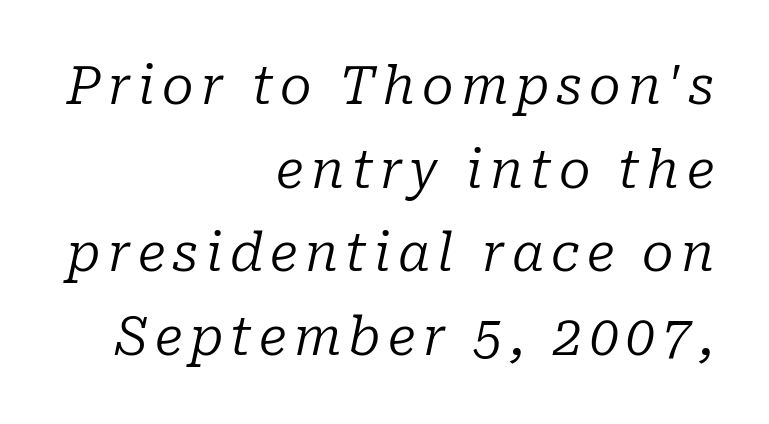
{"serif": "yes", "italic": "yes", "lean": "right", "slant_degrees": 10, "bold": "no", "weight": "regular", "width": "normal", "stroke_contrast": "low", "x_height": "medium", "monospaced": "no", "underline": "no", "align": "right", "line_spacing": "normal", "line_spacing_ratio": 1.61, "glyph_px": 52}
